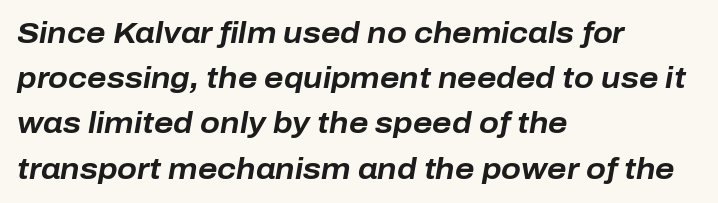
Each line starts at the same left margin while the right side varies. Inter-character spacing is left at the font's built-in metrics. Style check: oblique. The line-height multiplier appears to be the usual default. Underline: absent.
